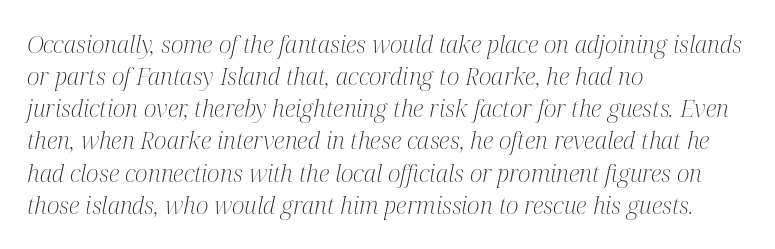
{"italic": "yes", "lean": "right", "slant_degrees": 12, "bold": "no", "underline": "no", "align": "left", "line_spacing": "normal", "line_spacing_ratio": 1.34, "letter_spacing": "normal", "letter_spacing_em": 0.0, "glyph_px": 24}
